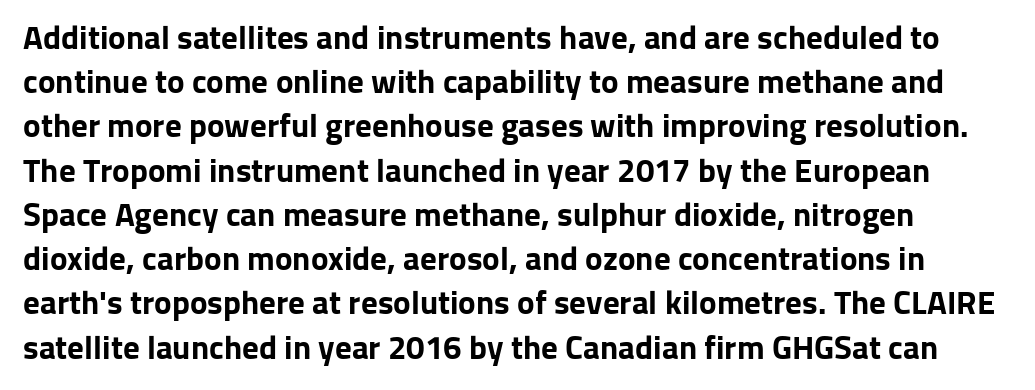
The image shows 33 px bold sans-serif type, upright; set normal line spacing (1.34x), normal letter spacing, not underlined; low stroke contrast and a medium x-height.
